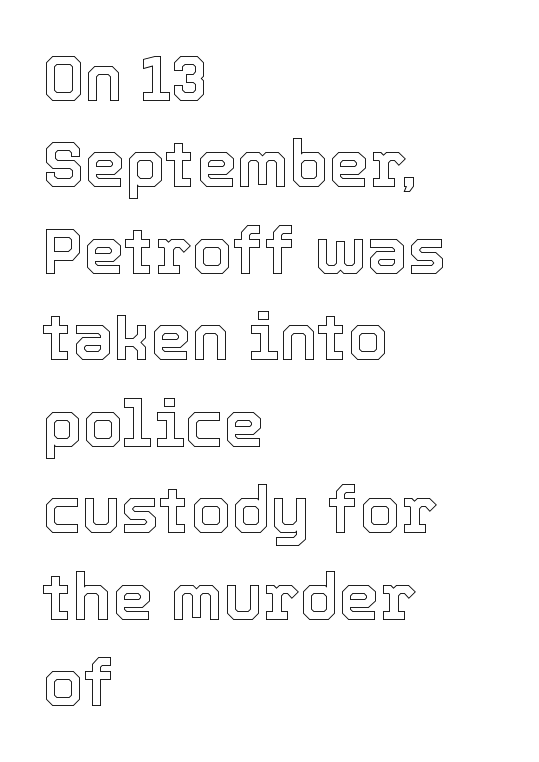
Glance below the letters and you will spot only blank space. The ragged edge is on the right, which tells us the setting is flush left. Students, note that the glyphs here touch the page at normal intervals. The font's upright variant was chosen for this text. The rows are spaced the way most documents space them. This sample has the flowing, uneven cadence of proportional lettering.
